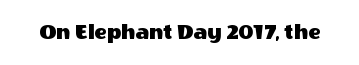
Each word holds together tightly as a unit, with standard inter-letter gaps. Posture: upright roman. The specimen omits any rule beneath the text block's lines.
